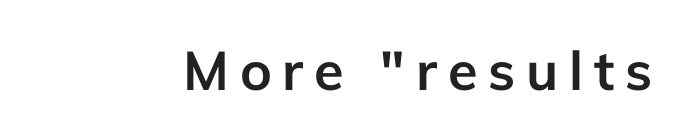
When letters stand straight like this, we call the style roman or upright. Display-style spreading of the glyphs; the letterfit is very open. Here the designer chose a conventional face with non-uniform glyph widths. No feet cap the strokes, marking this as sans-serif type. Does the weight exceed regular? Yes, all the way to bold.
